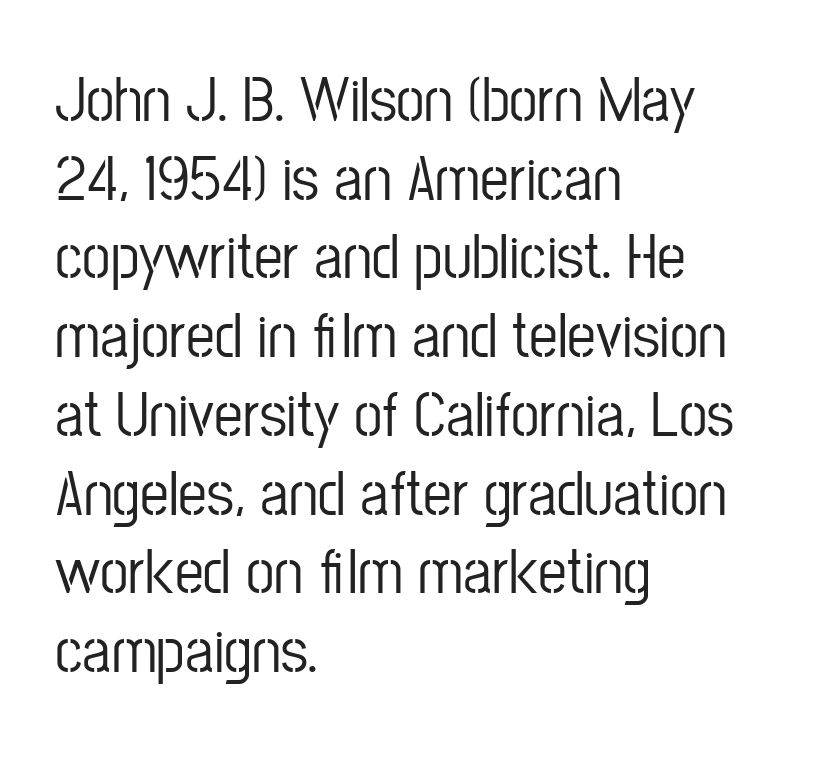
The image shows 64 px condensed sans-serif type, upright; set left-aligned, line spacing 1.23x, normal letter spacing, not underlined; low stroke contrast and a medium x-height.
